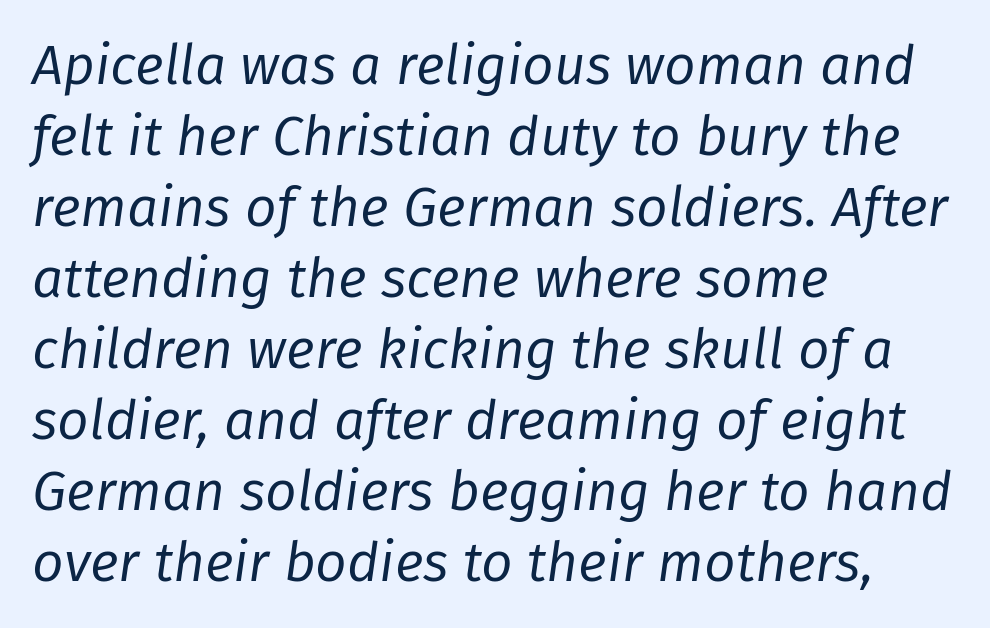
{"italic": "yes", "lean": "right", "slant_degrees": 8, "bold": "no", "weight": "regular", "width": "normal", "stroke_contrast": "low", "x_height": "medium", "monospaced": "no", "underline": "no", "align": "left", "line_spacing": "normal", "line_spacing_ratio": 1.29, "letter_spacing": "normal", "letter_spacing_em": 0.0, "glyph_px": 55}
